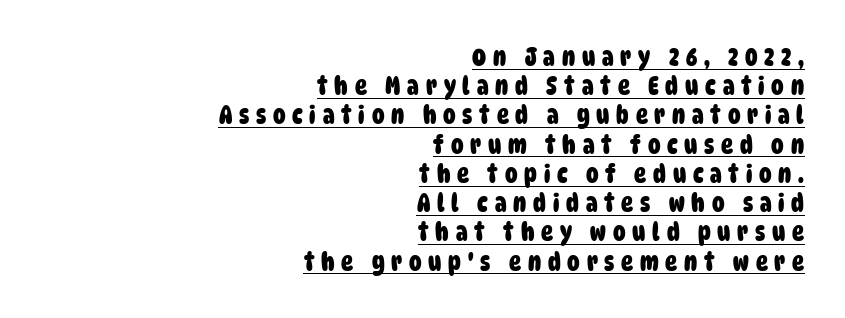
Summary of weight: heavy, a full bold. The lettering is marked with a stroke running underneath it. You could only call the tracking loose — the letters float apart. The lines are quadded right.
